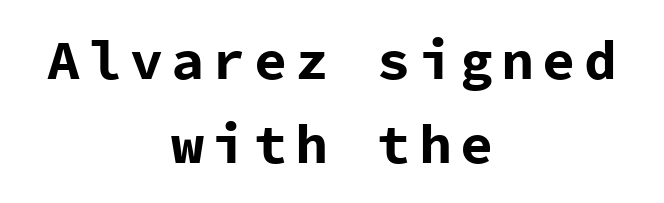
{"serif": "no", "italic": "no", "bold": "yes", "weight": "bold", "width": "normal", "stroke_contrast": "low", "x_height": "medium", "monospaced": "yes", "underline": "no", "align": "center", "line_spacing": "normal", "line_spacing_ratio": 1.52, "glyph_px": 55}
